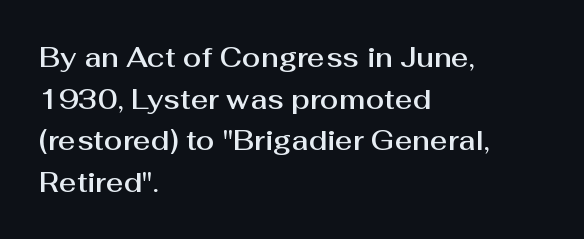
Q: Is the text italic (slanted)? A: No, it is upright.
Q: Is the text underlined? A: No.
Q: How is the paragraph aligned? A: Left-aligned.
Q: Is the spacing between letters normal or unusually wide? A: Normal.
Q: Is the spacing between lines tight, normal or loose? A: Normal.
